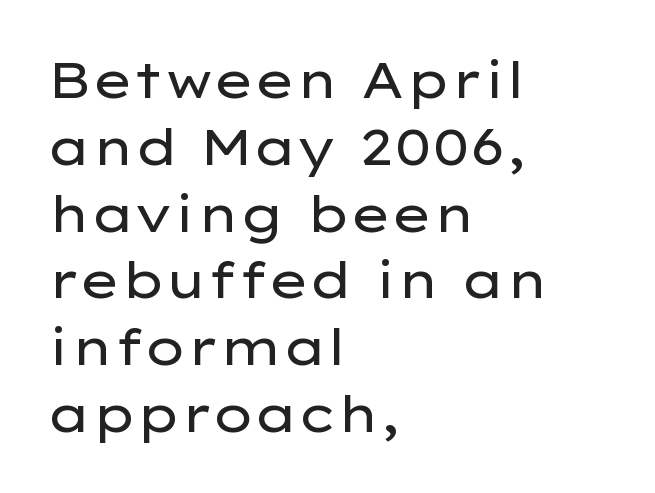
No letter is thick-stroked: the sample isn't bold. The face used here is proportionally spaced, like ordinary book or web type. The specimen reads as upright at a glance. This block has exactly the height ordinary leading produces. The letters sit at their default tracking, neither squeezed nor spread. Are there feet on the stems? There aren't — it's a sans.
